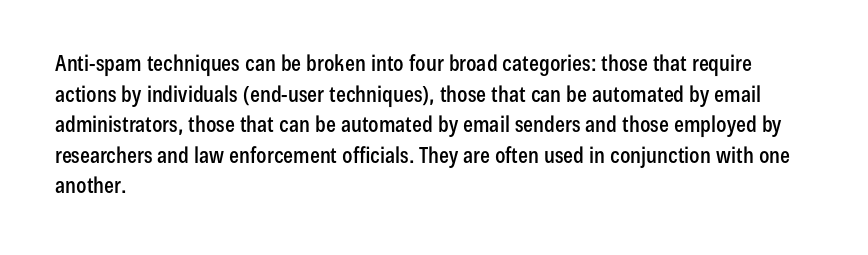
If you drew a line through each stem, it would be perfectly vertical. Honestly, the letter spacing is just normal — you wouldn't notice it. The words here are not underlined. Notice how the passage keeps a crisp vertical edge on the left only. Interline gaps are of average width in this sample.
